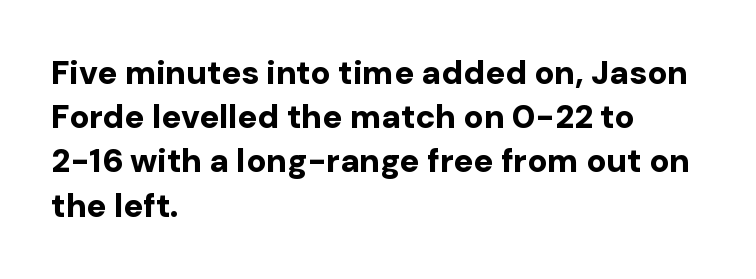
A dark, heavy texture on the line: the type is bold. Do the characters align in a grid? No, the font is proportional. Characters follow at the spacing the type designer built in. The type sits square on the baseline with zero lean. Clear beneath every line of the passage. The rendering anchors every line to the left-hand side.
